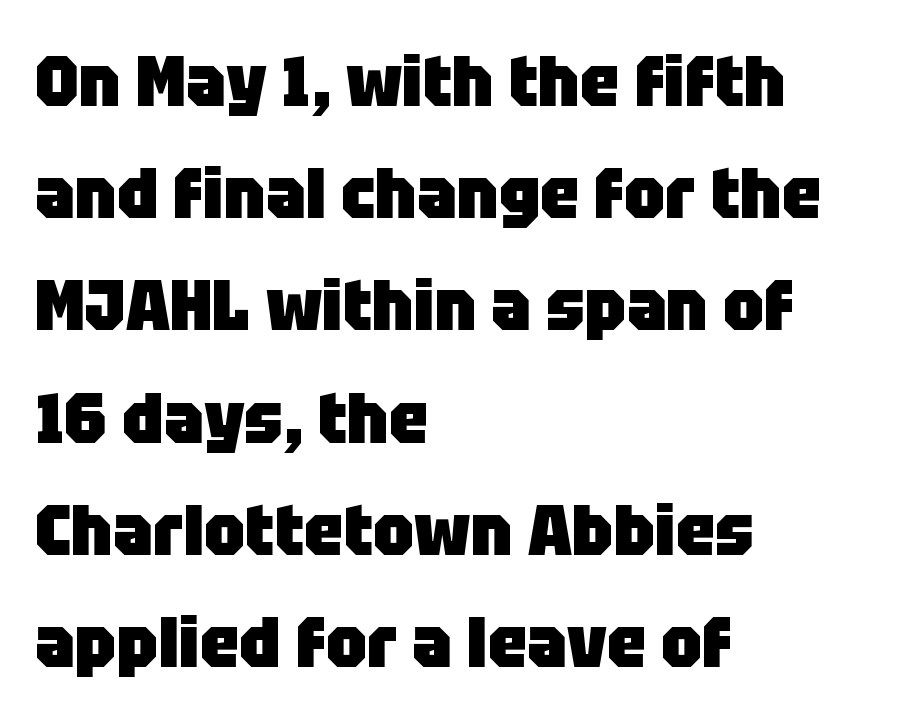
Q: Is the text bold? A: Yes.
Q: Is the text italic (slanted)? A: No, it is upright.
Q: Is the typeface a serif or a sans-serif typeface? A: Sans-serif.
Q: Is the text underlined? A: No.
Q: How is the paragraph aligned? A: Left-aligned.
Q: Is the spacing between letters normal or unusually wide? A: Normal.
Q: Is the spacing between lines tight, normal or loose? A: Normal.
Q: Width (condensed, normal, or wide)? A: Normal.
Q: Stroke contrast? A: Low.
Q: x-height? A: Large.
Q: Monospaced? A: No.
